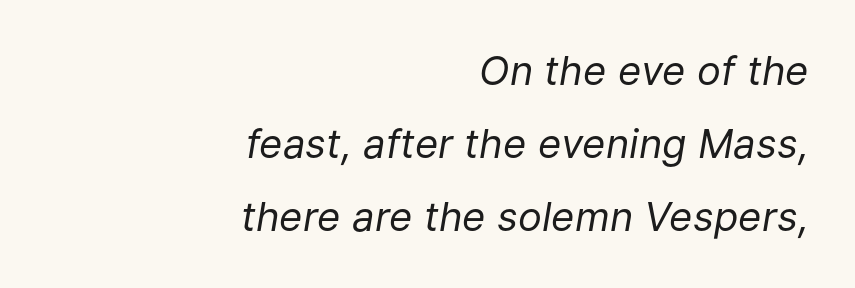
{"italic": "yes", "lean": "right", "slant_degrees": 9, "bold": "no", "weight": "regular", "width": "normal", "stroke_contrast": "low", "x_height": "medium", "monospaced": "no", "underline": "no", "align": "right", "line_spacing_ratio": 1.83, "letter_spacing": "normal", "letter_spacing_em": 0.0, "glyph_px": 40}
